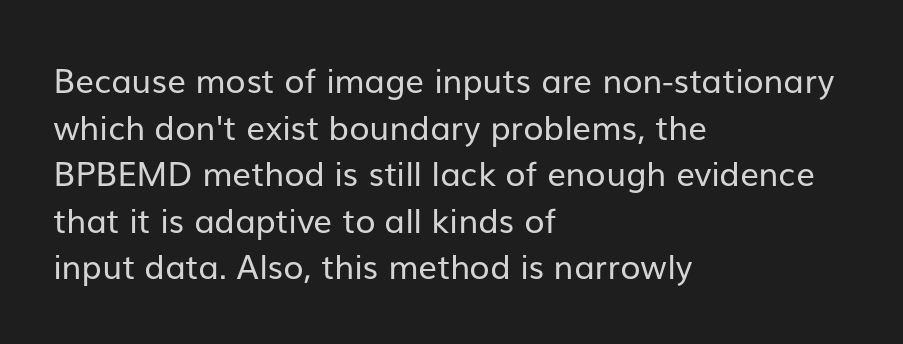
Q: Is the text bold? A: No.
Q: Is the text italic (slanted)? A: No, it is upright.
Q: Is the typeface a serif or a sans-serif typeface? A: Sans-serif.
Q: Is the text underlined? A: No.
Q: How is the paragraph aligned? A: Left-aligned.
Q: Is the spacing between letters normal or unusually wide? A: Normal.
Q: Is the spacing between lines tight, normal or loose? A: Normal.
Q: Width (condensed, normal, or wide)? A: Normal.
Q: Stroke contrast? A: Low.
Q: x-height? A: Medium.
Q: Monospaced? A: No.
